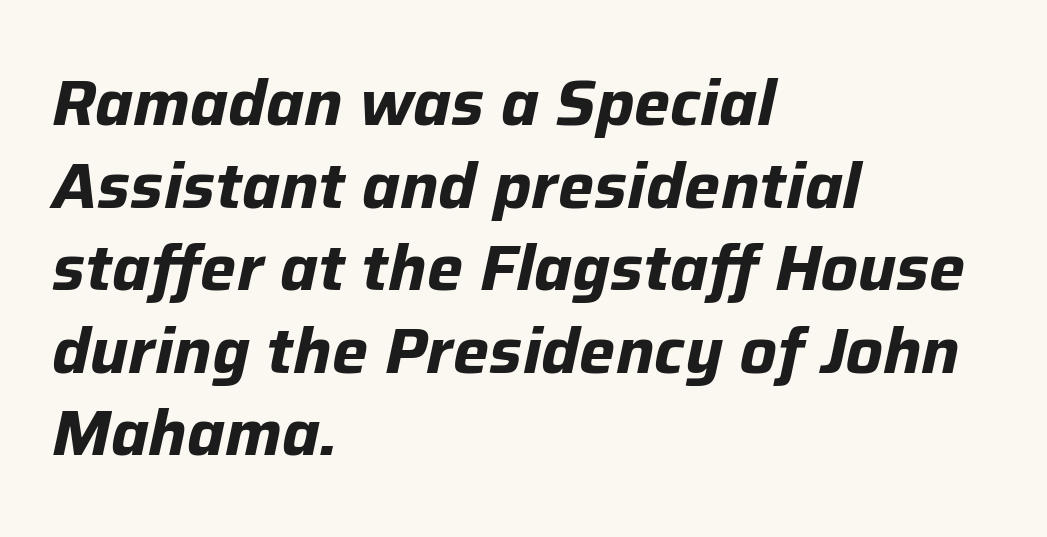
The image shows 64 px bold type, italic (leaning right); set left-aligned, normal line spacing (1.29x), normal letter spacing, not underlined; low stroke contrast and a medium x-height.
